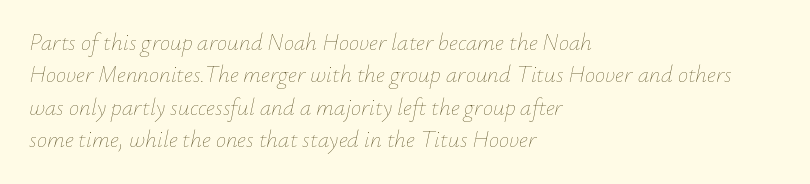
{"italic": "yes", "lean": "right", "slant_degrees": 12, "bold": "no", "underline": "no", "align": "left", "line_spacing": "normal", "line_spacing_ratio": 1.41, "letter_spacing": "normal", "letter_spacing_em": 0.0, "glyph_px": 23}
